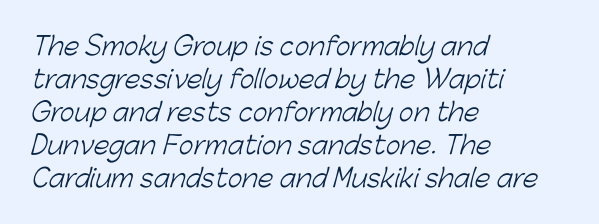
Q: Is the text bold? A: No.
Q: Is the text underlined? A: No.
Q: How is the paragraph aligned? A: Left-aligned.
Q: Is the spacing between letters normal or unusually wide? A: Normal.
Q: Is the spacing between lines tight, normal or loose? A: Normal.
